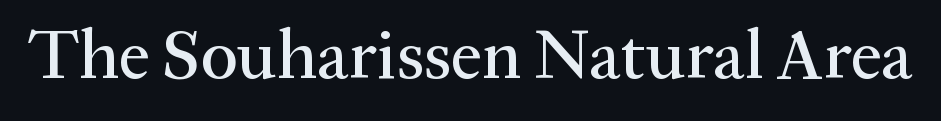
{"serif": "yes", "italic": "no", "width": "normal", "stroke_contrast": "medium", "x_height": "medium", "monospaced": "no", "underline": "no", "letter_spacing": "normal", "letter_spacing_em": 0.0, "glyph_px": 70}
